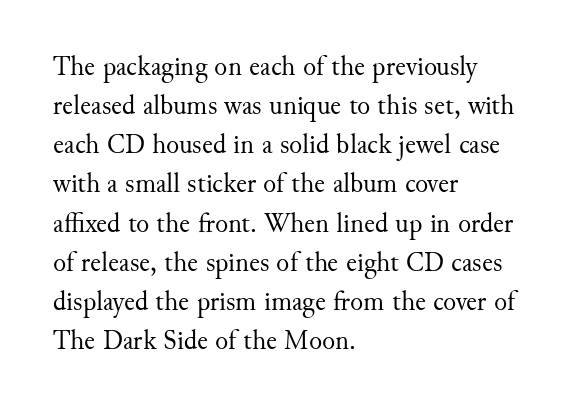
Q: Is the text bold? A: No.
Q: Is the text italic (slanted)? A: No, it is upright.
Q: Is the text underlined? A: No.
Q: How is the paragraph aligned? A: Left-aligned.
Q: Is the spacing between letters normal or unusually wide? A: Normal.
Q: Is the spacing between lines tight, normal or loose? A: Normal.
